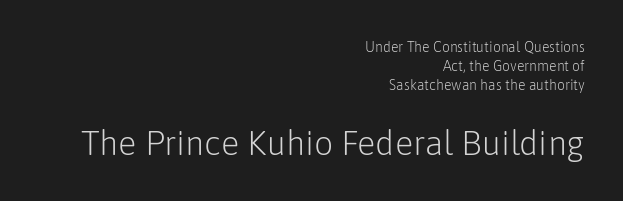
Q: Is the text bold? A: No.
Q: Is the text italic (slanted)? A: No, it is upright.
Q: Is the typeface a serif or a sans-serif typeface? A: Sans-serif.
Q: Is the text underlined? A: No.
Q: How is the paragraph aligned? A: Right-aligned.
Q: Is the spacing between letters normal or unusually wide? A: Normal.
Q: Is the spacing between lines tight, normal or loose? A: Normal.
Q: Which block of text is set in a larger size, the first (top) or the second (bottom)? A: The second (bottom) one.
Q: Width (condensed, normal, or wide)? A: Normal.
Q: Stroke contrast? A: Low.
Q: x-height? A: Medium.
Q: Monospaced? A: No.
